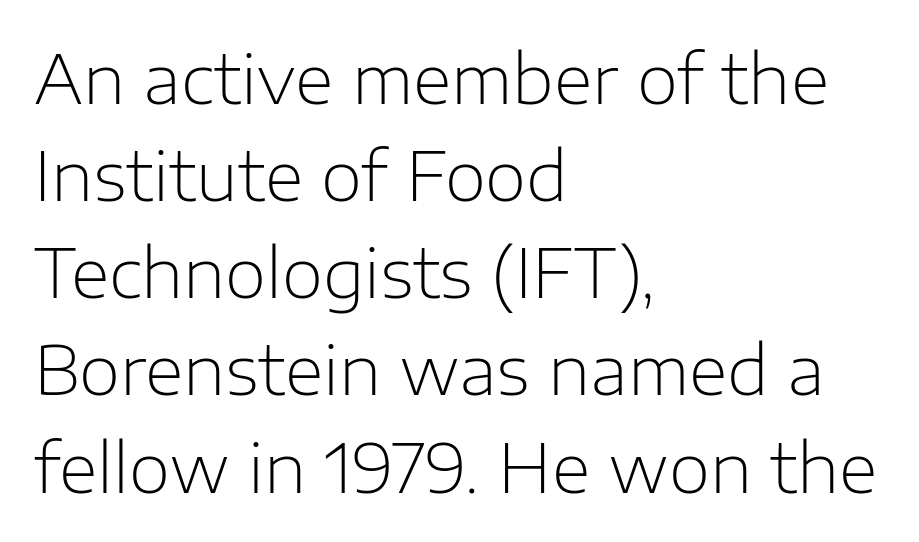
Stroke terminals: plain, sans-serif. The typesetting does not lean heavy: it is not bold. Letters rest on an invisible, unmarked baseline. The type is set solid horizontally, with unmodified tracking. Which margin do the lines hug? The left one — the right edge is uneven.
